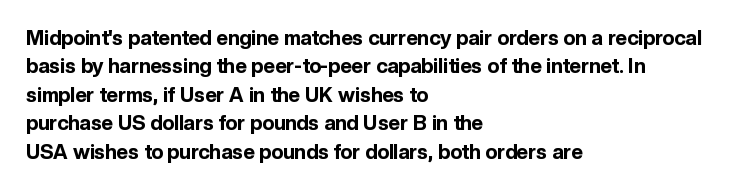
Q: Is the text bold? A: Yes.
Q: Is the text italic (slanted)? A: No, it is upright.
Q: Is the text underlined? A: No.
Q: How is the paragraph aligned? A: Left-aligned.
Q: Is the spacing between letters normal or unusually wide? A: Normal.
Q: Is the spacing between lines tight, normal or loose? A: Normal.
